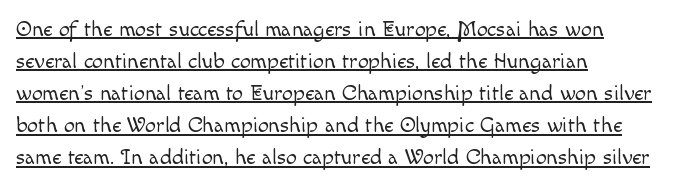
The lines sit at an ordinary, default distance from one another. The weight would be labelled regular, book, light, or lighter still. The typography opts for an upright posture over an oblique one. Tracking here is standard; glyphs follow each other at the usual distance. Casual observation: everything's shoved over to the left. Honestly, the underline is the first thing you notice here.
